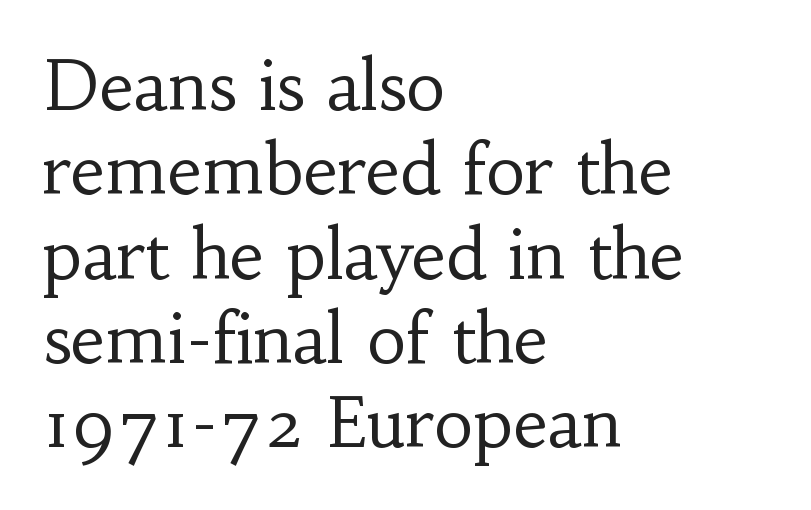
The image shows 68 px regular-weight serif type, upright; set left-aligned, line spacing 1.24x, normal letter spacing, not underlined; low stroke contrast and a small x-height.
